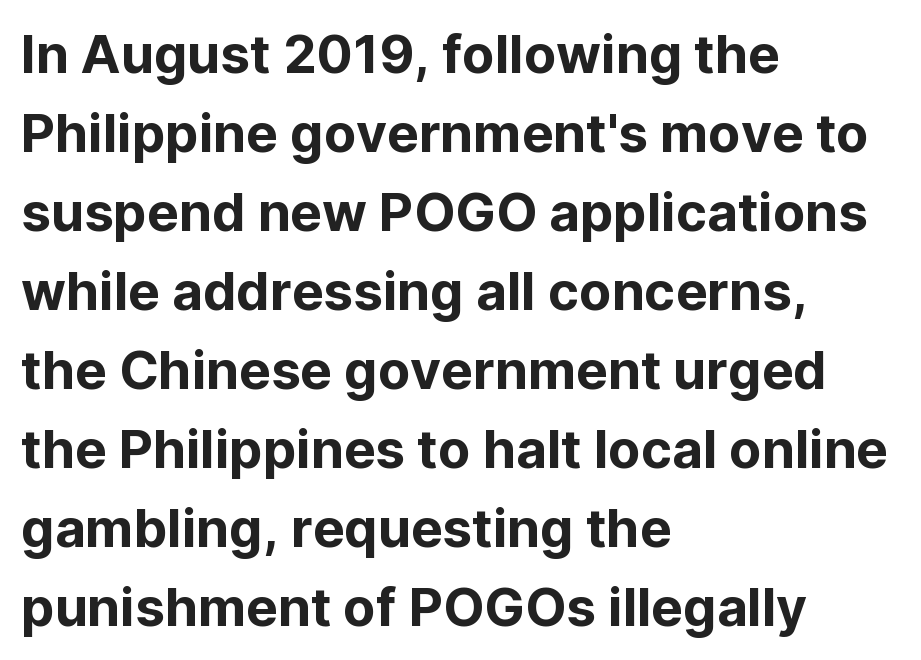
Type style note: lacks serifs. No extra tracking has been applied to these lines. Spacing verdict: proportional, widths tailored to each character. This sample keeps an unexceptional amount of space between lines. Just letters on the line, the space beneath them empty. A student would call this left alignment; a typographer would say flush left, rag right.
